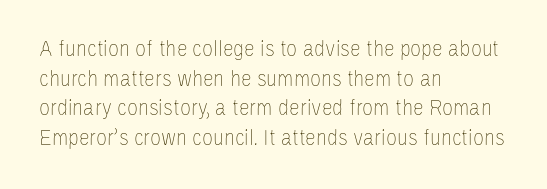
The image shows 24 px text type, upright; set left-aligned, line spacing 1.23x, normal letter spacing, not underlined.
